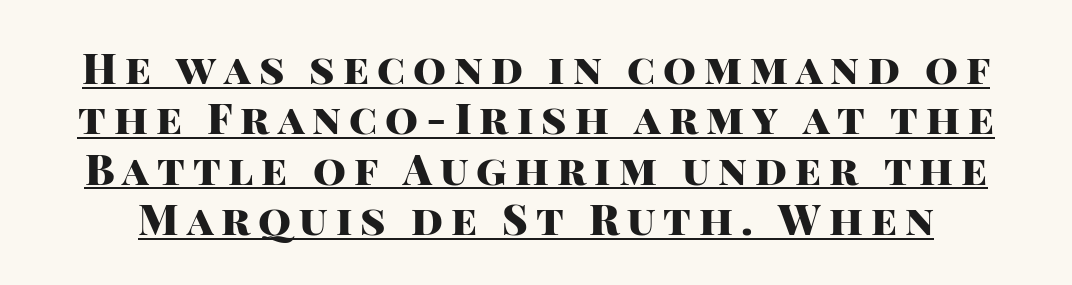
A typesetter would label this face a sans. These lines carry a lot of weight — the face is fully bold. This sample has the flowing, uneven cadence of proportional lettering. Glance below the letters and you will spot a drawn line. No italicization has been applied; the sample stays upright.
